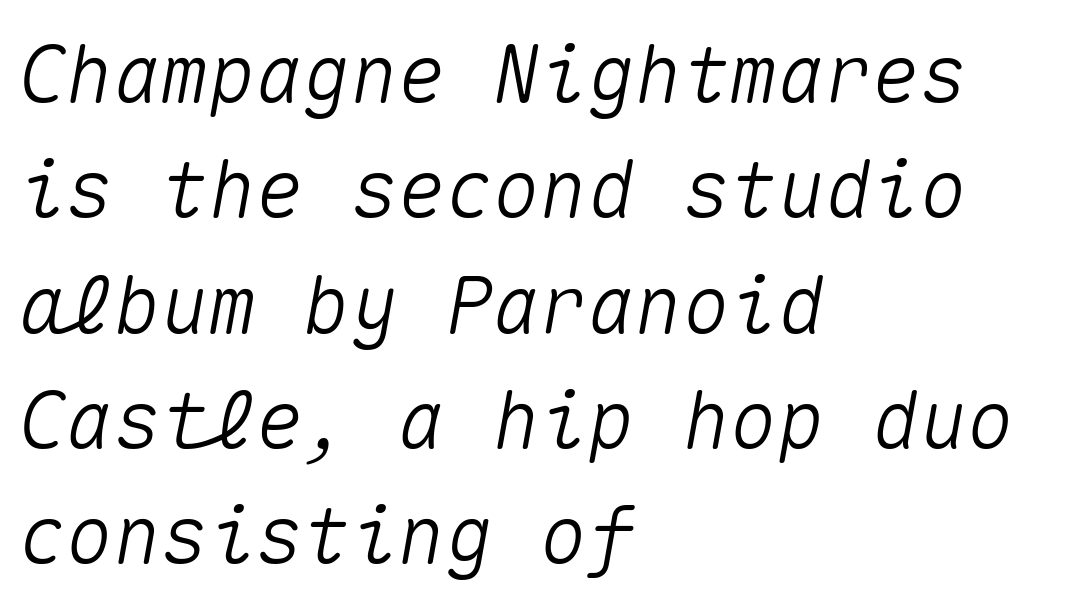
The image shows 79 px text type, italic (leaning right), monospaced; set left-aligned, normal line spacing (1.46x), normal letter spacing, not underlined; medium stroke contrast and a medium x-height.
